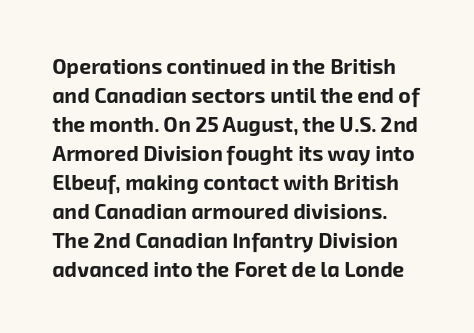
Glance below the letters and you will spot only blank space. The sample has been set heavy, in full bold. The leading is moderate, giving the passage an even texture. Does extra space separate the letters? No, they use regular spacing.
